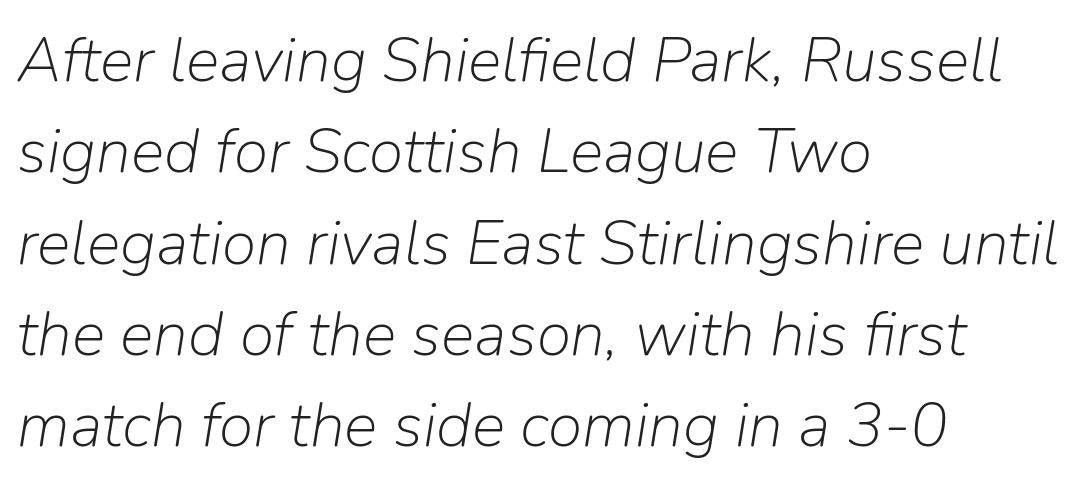
The whole block is typeset with a tilt. This sample uses plain, unmodified letter spacing. Honestly, there is no underline to notice here at all. This rendering uses left alignment, leaving the right contour irregular.
